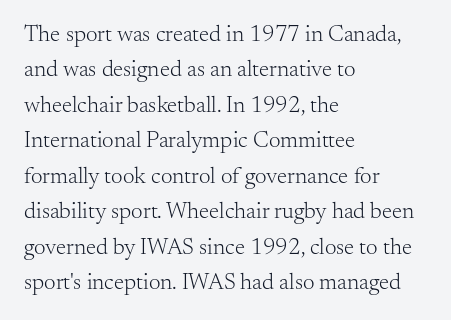
The image shows 23 px text type, upright; set left-aligned, normal line spacing (1.54x), normal letter spacing, not underlined.
